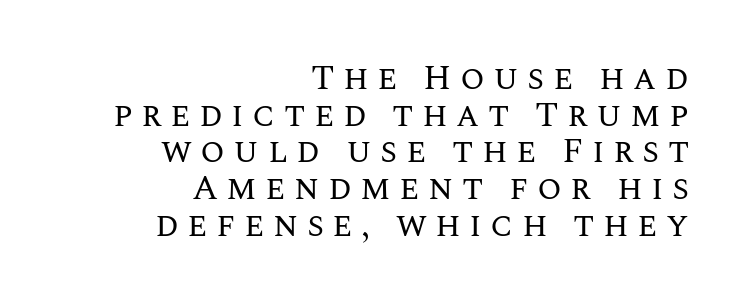
Q: Is the text bold? A: No.
Q: Is the text italic (slanted)? A: No, it is upright.
Q: Is the text underlined? A: No.
Q: How is the paragraph aligned? A: Right-aligned.
Q: Is the spacing between letters normal or unusually wide? A: Unusually wide.
Q: Is the spacing between lines tight, normal or loose? A: Tight.
Q: Width (condensed, normal, or wide)? A: Normal.
Q: Stroke contrast? A: Medium.
Q: x-height? A: Large.
Q: Monospaced? A: No.
